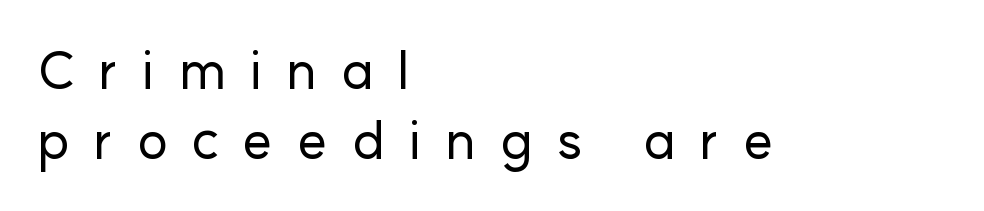
Q: Is the text italic (slanted)? A: No, it is upright.
Q: Is the typeface a serif or a sans-serif typeface? A: Sans-serif.
Q: Is the text underlined? A: No.
Q: How is the paragraph aligned? A: Left-aligned.
Q: Is the spacing between letters normal or unusually wide? A: Unusually wide.
Q: Is the spacing between lines tight, normal or loose? A: Normal.
Q: Width (condensed, normal, or wide)? A: Normal.
Q: Stroke contrast? A: Low.
Q: x-height? A: Medium.
Q: Monospaced? A: No.
